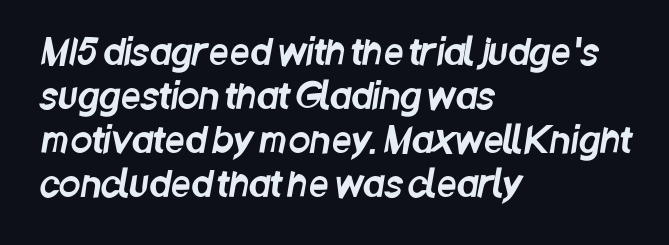
Q: Is the typeface a serif or a sans-serif typeface? A: Sans-serif.
Q: Is the text underlined? A: No.
Q: How is the paragraph aligned? A: Left-aligned.
Q: Is the spacing between letters normal or unusually wide? A: Normal.
Q: Is the spacing between lines tight, normal or loose? A: Normal.
Q: Width (condensed, normal, or wide)? A: Condensed.
Q: Stroke contrast? A: Low.
Q: x-height? A: Large.
Q: Monospaced? A: No.
